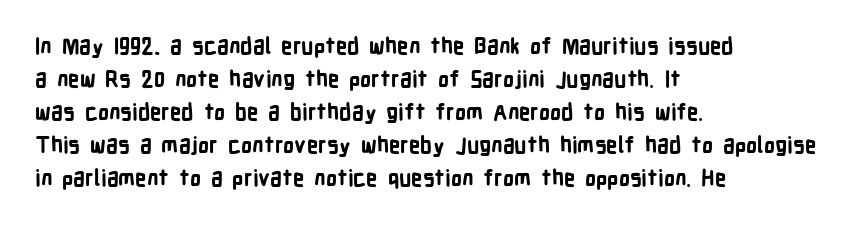
The image shows 22 px bold type, upright; set left-aligned, normal line spacing (1.5x), normal letter spacing, not underlined.
